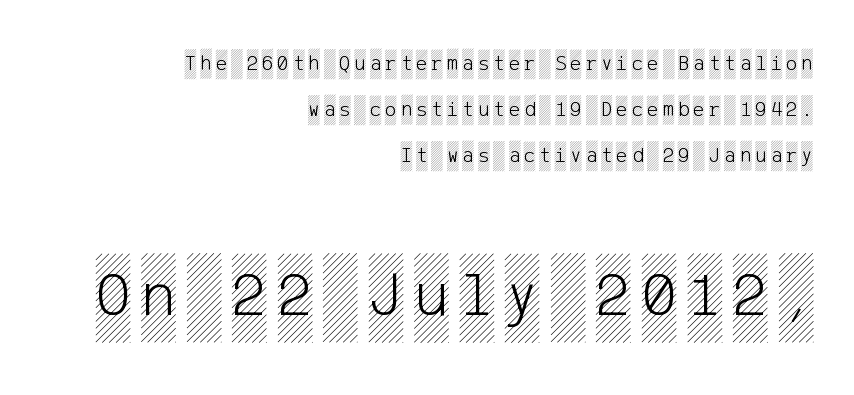
{"italic": "no", "width": "condensed", "x_height": "large", "underline": "no", "align": "right", "line_spacing": "loose", "line_spacing_ratio": 2.09, "larger_block": "second", "size_ratio": 2.95, "glyph_px": 65}
